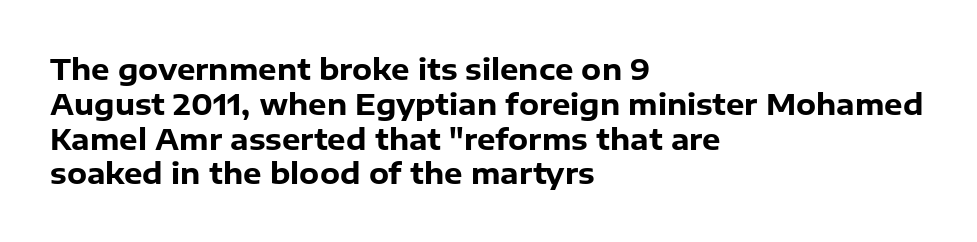
The image shows 29 px heavy sans-serif type, upright; set left-aligned, line spacing 1.2x, normal letter spacing, not underlined; low stroke contrast and a medium x-height.
